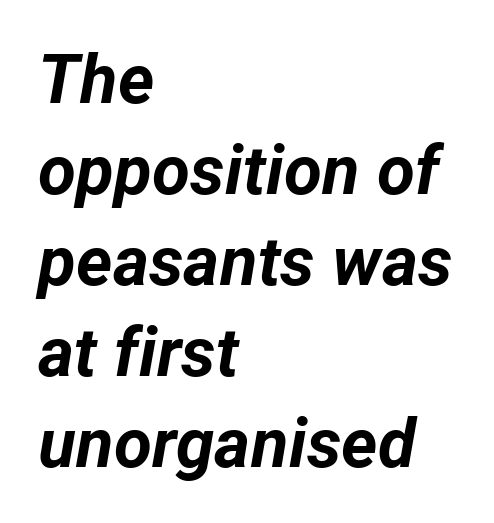
{"italic": "yes", "lean": "right", "slant_degrees": 12, "bold": "yes", "weight": "bold", "width": "normal", "stroke_contrast": "low", "x_height": "medium", "monospaced": "no", "underline": "no", "align": "left", "line_spacing": "normal", "line_spacing_ratio": 1.32, "letter_spacing": "normal", "letter_spacing_em": 0.0, "glyph_px": 69}
